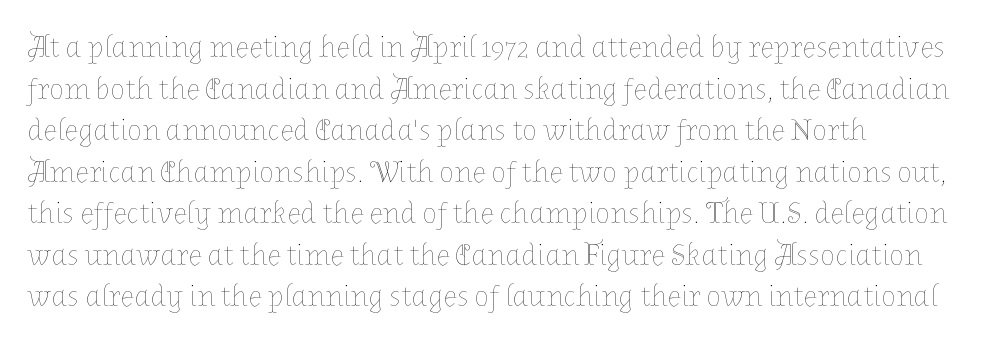
The image shows 31 px thin type, upright; set left-aligned, normal line spacing (1.34x), normal letter spacing, not underlined; low stroke contrast and a medium x-height.
